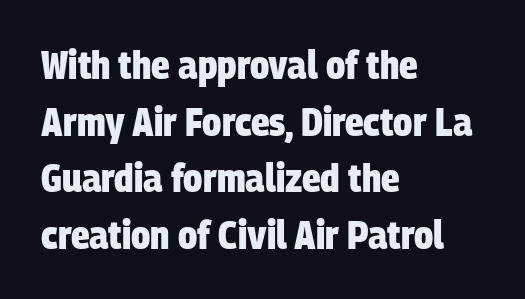
The image shows 39 px heavy, condensed sans-serif type; set left-aligned, normal line spacing (1.45x), normal letter spacing, not underlined; low stroke contrast and a large x-height.
